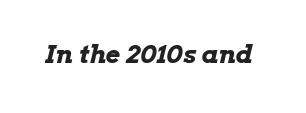
Q: Is the text bold? A: Yes.
Q: Is the text italic (slanted)? A: Yes, it leans right by about 13 degrees.
Q: Is the text underlined? A: No.
Q: Is the spacing between letters normal or unusually wide? A: Normal.
